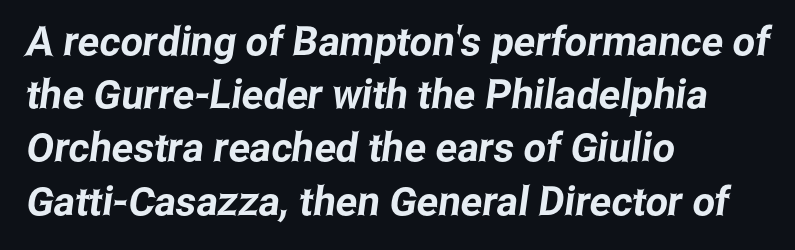
You could not count columns in this text — the font is proportionally spaced. The passage shown is not underscored anywhere. Students, observe: this is what conventionally led text looks like. The lines in this sample share a left origin and differ only in where they stop.
